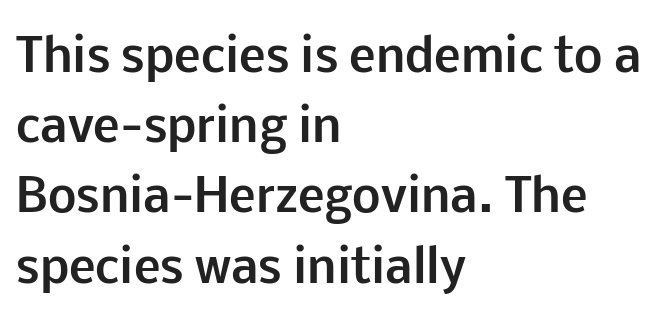
Q: Is the text bold? A: Yes.
Q: Is the text italic (slanted)? A: No, it is upright.
Q: Is the typeface a serif or a sans-serif typeface? A: Sans-serif.
Q: Is the text underlined? A: No.
Q: How is the paragraph aligned? A: Left-aligned.
Q: Is the spacing between letters normal or unusually wide? A: Normal.
Q: Is the spacing between lines tight, normal or loose? A: Normal.
Q: Width (condensed, normal, or wide)? A: Normal.
Q: Stroke contrast? A: Low.
Q: x-height? A: Medium.
Q: Monospaced? A: No.
